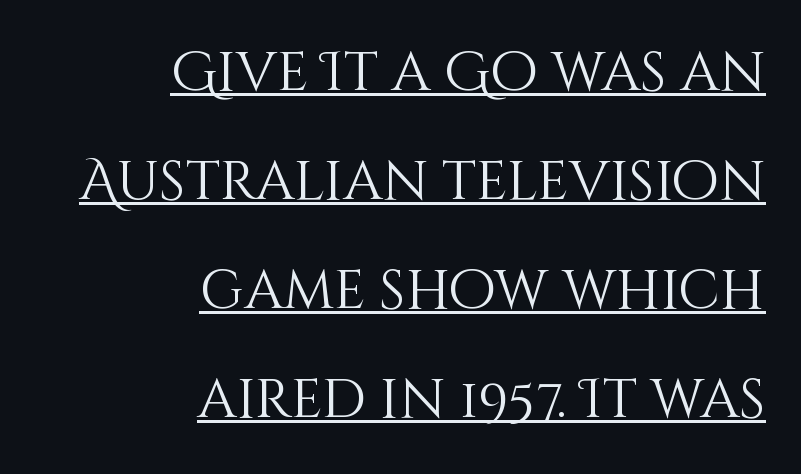
The image shows 55 px light type, upright; set right-aligned, loose line spacing (1.98x), normal letter spacing, underlined; medium stroke contrast and a large x-height.
